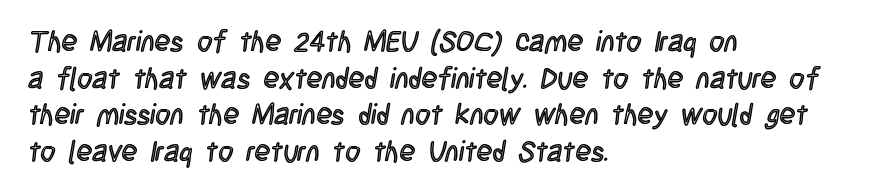
Think of a printed novel: that variable character pitch is what you see here. The foot of each line stays bare and open. Leftover space on each line is placed entirely after the last word.
